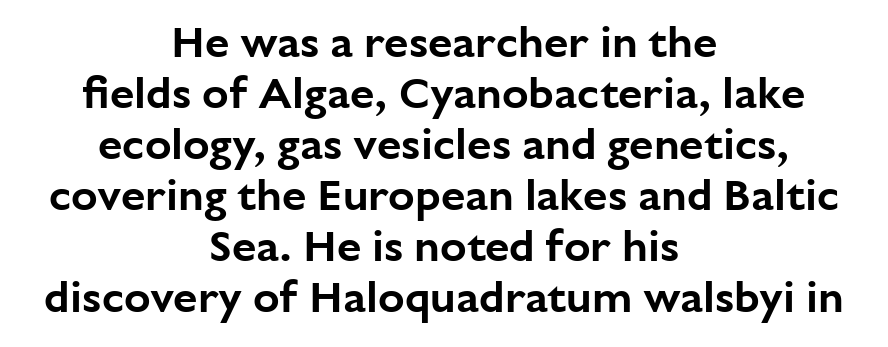
The image shows 44 px sans-serif type, upright; set centered, line spacing 1.16x, normal letter spacing, not underlined; low stroke contrast and a medium x-height.
